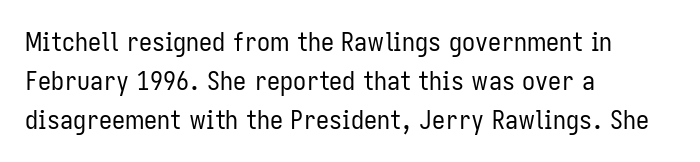
{"italic": "no", "bold": "no", "underline": "no", "align": "left", "line_spacing": "normal", "line_spacing_ratio": 1.5, "letter_spacing": "normal", "letter_spacing_em": 0.0, "glyph_px": 26}
